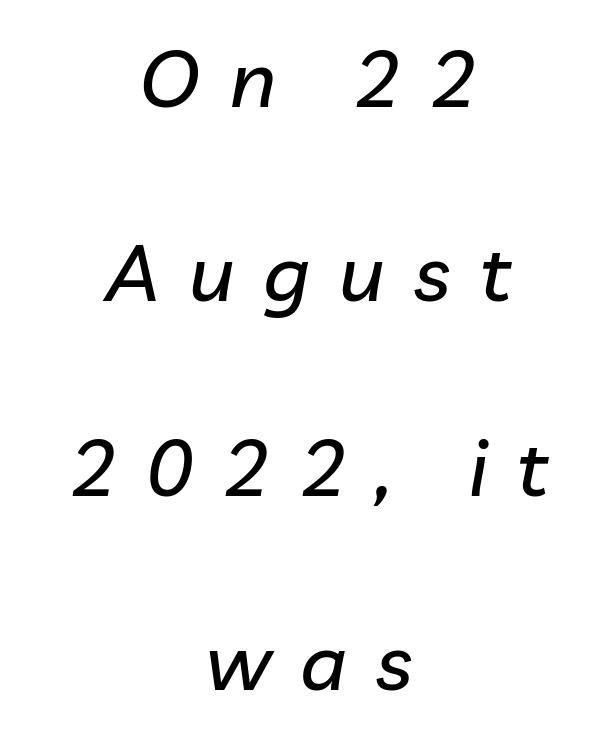
This sample uses expanded letter spacing, leaving extra air between glyphs. Note the varied advance widths — an 'i' is clearly narrower than an 'm'. Vertical spacing — loose. Nobody drew a line under any word here.
